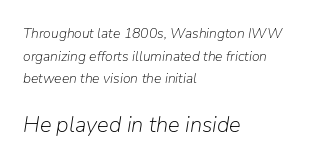
{"italic": "yes", "lean": "right", "slant_degrees": 9, "bold": "no", "underline": "no", "align": "left", "line_spacing": "normal", "line_spacing_ratio": 1.62, "letter_spacing": "normal", "letter_spacing_em": 0.0, "larger_block": "second", "size_ratio": 1.57, "glyph_px": 22}
